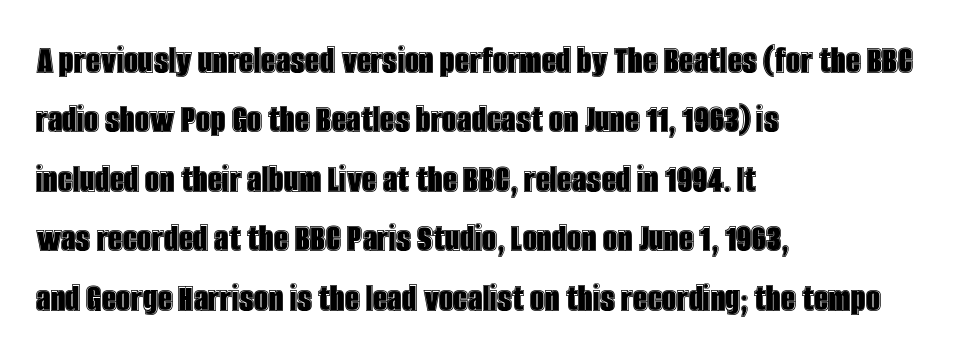
The image shows 41 px condensed type, upright; set left-aligned, normal line spacing (1.45x), normal letter spacing, not underlined; a large x-height.
